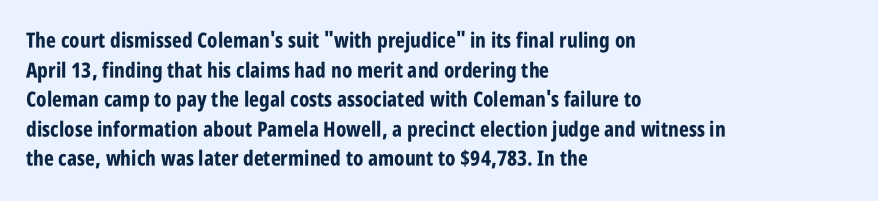
{"italic": "no", "bold": "yes", "underline": "no", "align": "left", "line_spacing": "normal", "line_spacing_ratio": 1.41, "letter_spacing": "normal", "letter_spacing_em": 0.0, "glyph_px": 21}
